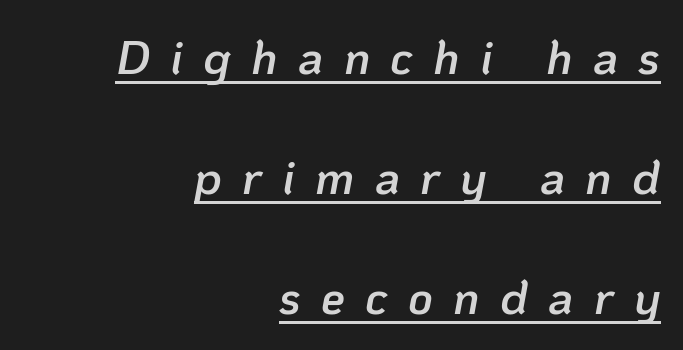
Looks like someone drew a line under every word here. Stroke thickness is moderately raised; the sample reads as semibold. Visually the block forms a straight wall on the right and a jagged coastline on the left. Compared with ordinary roman type, these characters are visibly tilted. What stands out about the letter spacing? Its width — letters are far apart.
